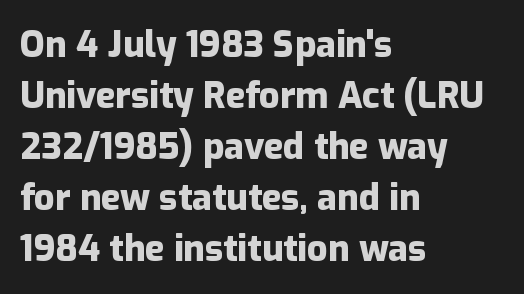
Q: Is the text bold? A: Yes.
Q: Is the text italic (slanted)? A: No, it is upright.
Q: Is the typeface a serif or a sans-serif typeface? A: Sans-serif.
Q: Is the text underlined? A: No.
Q: How is the paragraph aligned? A: Left-aligned.
Q: Is the spacing between letters normal or unusually wide? A: Normal.
Q: Is the spacing between lines tight, normal or loose? A: Normal.
Q: Width (condensed, normal, or wide)? A: Normal.
Q: Stroke contrast? A: Low.
Q: x-height? A: Medium.
Q: Monospaced? A: No.
